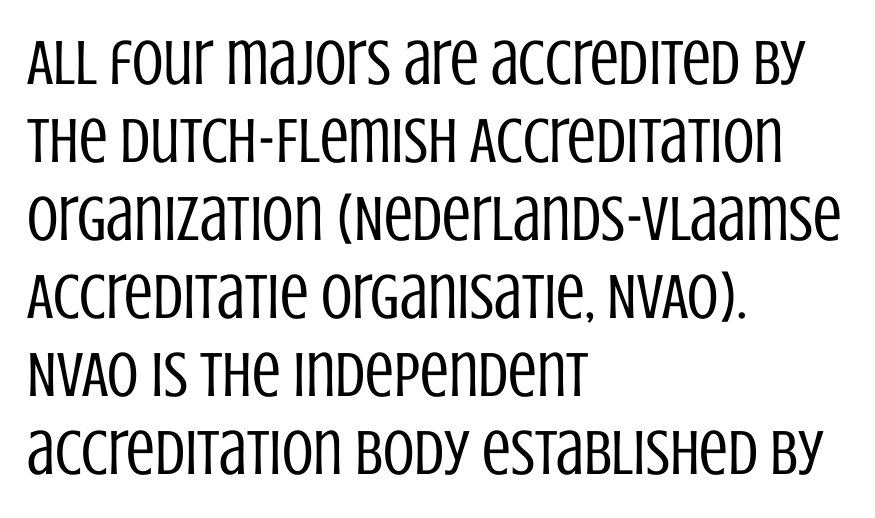
{"serif": "no", "italic": "no", "bold": "no", "weight": "regular", "width": "condensed", "stroke_contrast": "low", "x_height": "large", "monospaced": "no", "underline": "no", "align": "left", "line_spacing_ratio": 1.22, "letter_spacing": "normal", "letter_spacing_em": 0.0, "glyph_px": 64}
